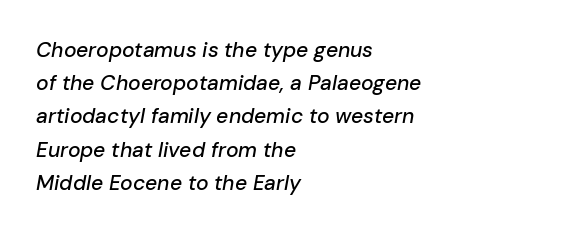
The image shows 21 px text type, italic (leaning right); set left-aligned, normal line spacing (1.58x), normal letter spacing, not underlined.
